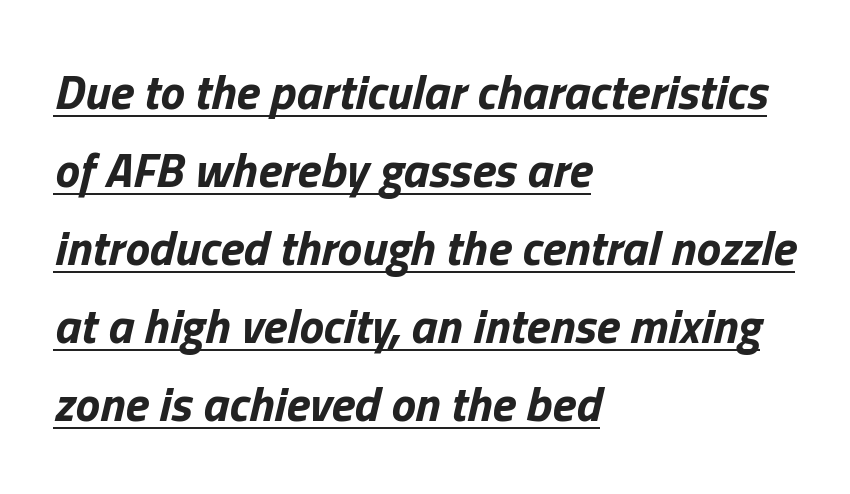
{"italic": "yes", "lean": "right", "slant_degrees": 13, "bold": "yes", "weight": "bold", "width": "normal", "stroke_contrast": "low", "x_height": "medium", "monospaced": "no", "underline": "yes", "align": "left", "line_spacing": "normal", "line_spacing_ratio": 1.59, "letter_spacing": "normal", "letter_spacing_em": 0.0, "glyph_px": 49}
